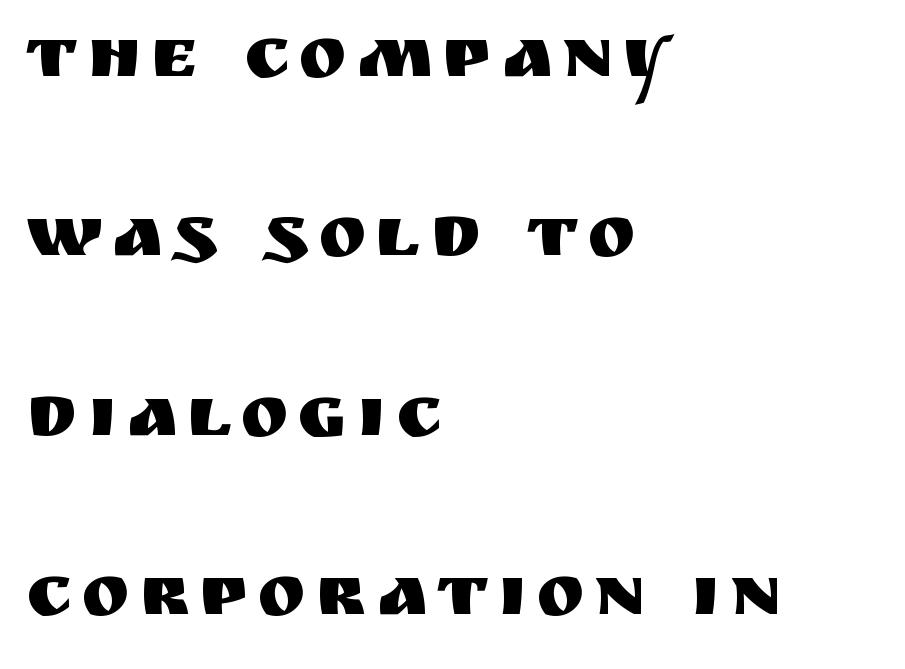
The typography opts for an upright posture over an oblique one. Compared with typical paragraphs, the rows here are farther apart. The text block is weighted toward the left margin, trailing off unevenly rightward. Looks like regular typesetting: each glyph gets only the width it needs. Each letter's strokes conclude bluntly, with no projecting serifs. Only glyphs here, with clear space below each row.
